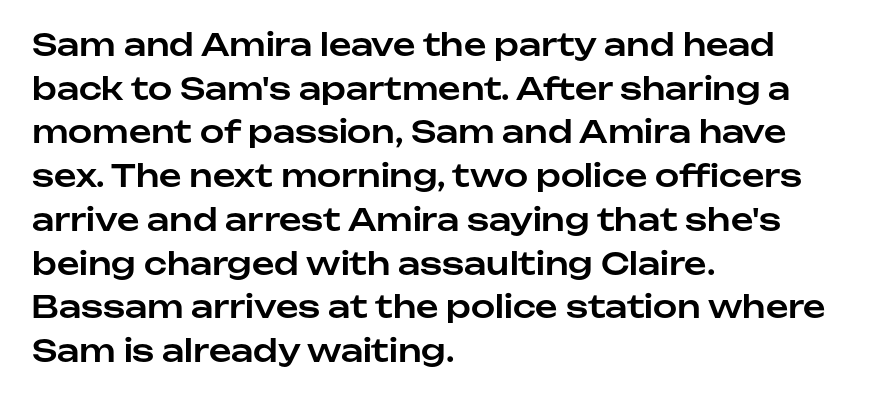
Q: Is the text italic (slanted)? A: No, it is upright.
Q: Is the typeface a serif or a sans-serif typeface? A: Sans-serif.
Q: Is the text underlined? A: No.
Q: How is the paragraph aligned? A: Left-aligned.
Q: Is the spacing between letters normal or unusually wide? A: Normal.
Q: Is the spacing between lines tight, normal or loose? A: Normal.
Q: Width (condensed, normal, or wide)? A: Normal.
Q: Stroke contrast? A: Low.
Q: x-height? A: Medium.
Q: Monospaced? A: No.
